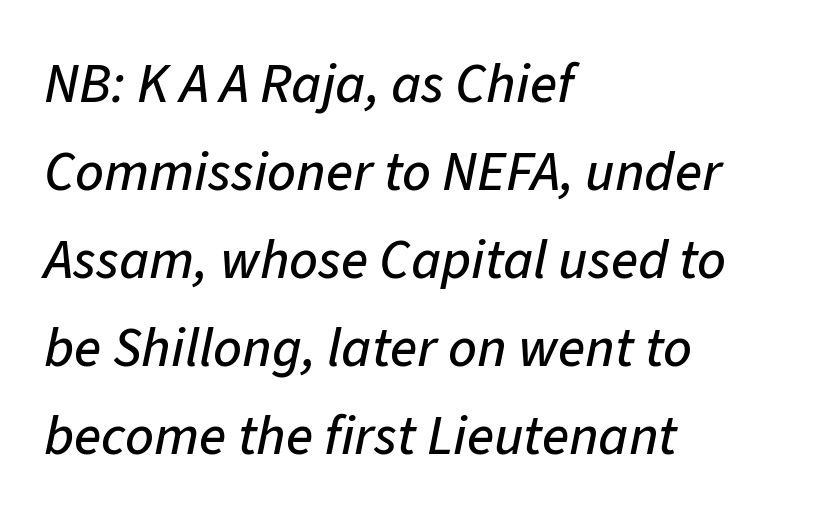
The image shows 56 px text type, italic (leaning right); set left-aligned, normal line spacing (1.57x), normal letter spacing, not underlined; low stroke contrast and a medium x-height.
